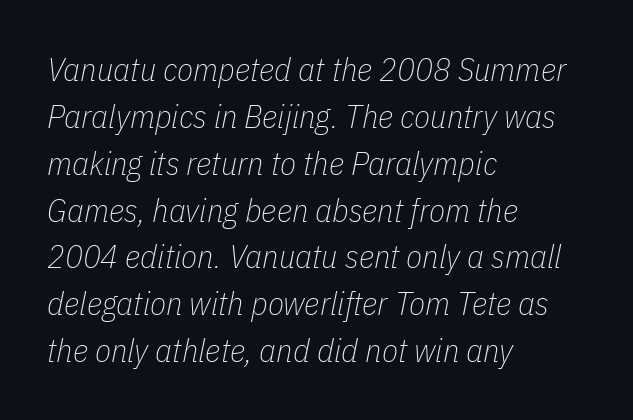
The image shows 33 px thin, condensed type, italic (leaning right); set left-aligned, normal line spacing (1.42x), normal letter spacing, not underlined; low stroke contrast and a medium x-height.
